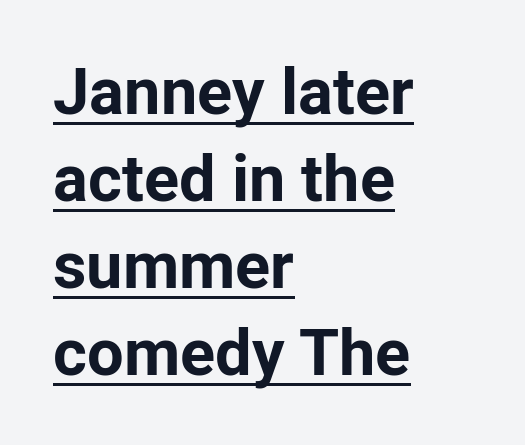
Q: Is the text bold? A: Yes.
Q: Is the text italic (slanted)? A: No, it is upright.
Q: Is the typeface a serif or a sans-serif typeface? A: Sans-serif.
Q: Is the text underlined? A: Yes.
Q: How is the paragraph aligned? A: Left-aligned.
Q: Is the spacing between letters normal or unusually wide? A: Normal.
Q: Is the spacing between lines tight, normal or loose? A: Normal.
Q: Width (condensed, normal, or wide)? A: Normal.
Q: Stroke contrast? A: Low.
Q: x-height? A: Medium.
Q: Monospaced? A: No.
